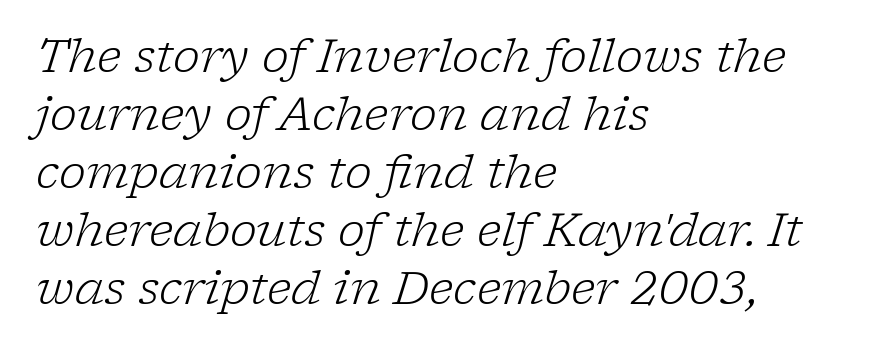
The image shows 46 px light serif type, italic (leaning right); set left-aligned, normal line spacing (1.26x), normal letter spacing, not underlined; low stroke contrast and a medium x-height.
